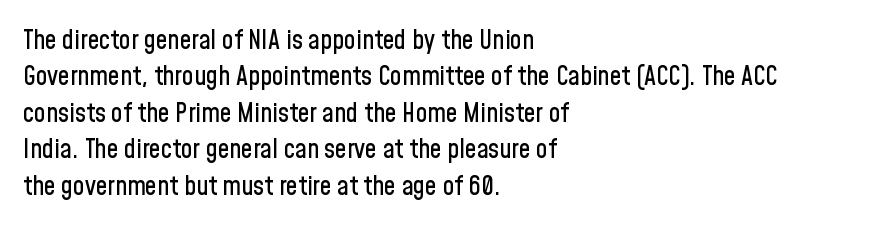
{"italic": "no", "underline": "no", "align": "left", "line_spacing": "normal", "line_spacing_ratio": 1.4, "letter_spacing": "normal", "letter_spacing_em": 0.0, "glyph_px": 26}
